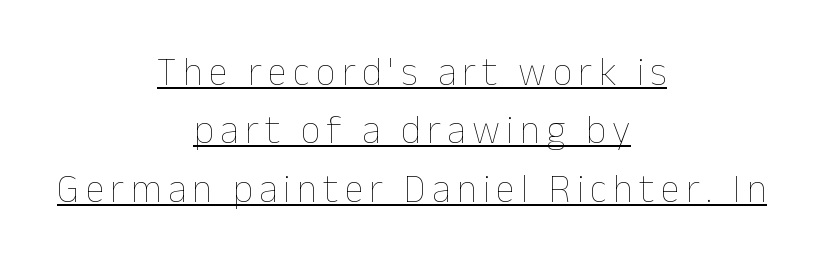
Q: Is the text bold? A: No.
Q: Is the text italic (slanted)? A: No, it is upright.
Q: Is the text underlined? A: Yes.
Q: How is the paragraph aligned? A: Centered.
Q: Is the spacing between lines tight, normal or loose? A: Normal.
Q: Width (condensed, normal, or wide)? A: Normal.
Q: Stroke contrast? A: Low.
Q: x-height? A: Medium.
Q: Monospaced? A: No.
